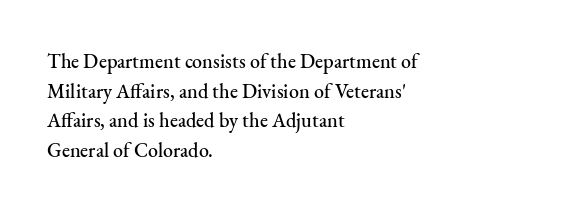
The words here are not underlined. Compared with typical paragraphs, the rows here are spaced about the same. Leftover space on each line is placed entirely after the last word. Students, note that the glyphs here touch the page at normal intervals. Italic: no, the glyphs are upright roman.
